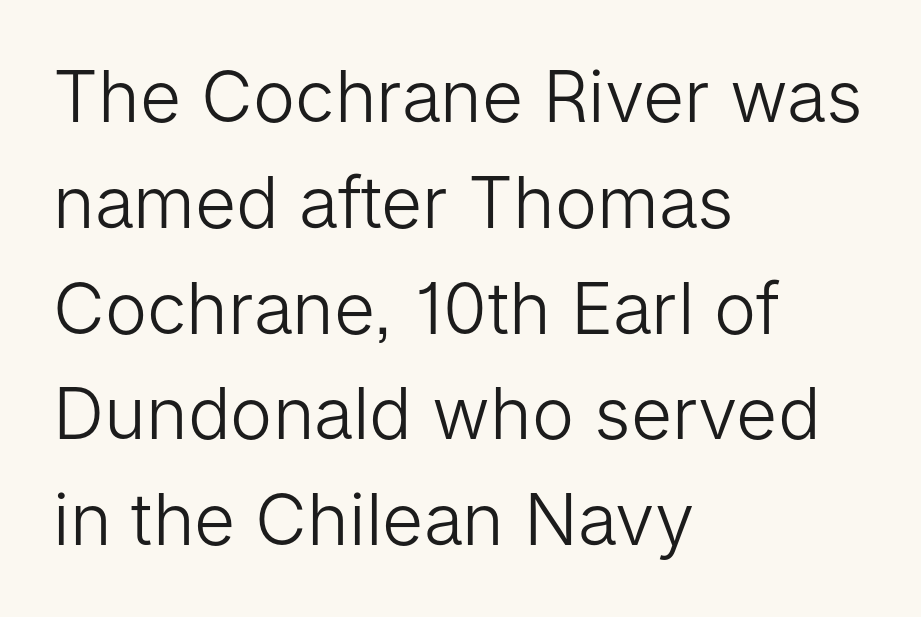
No feet cap the strokes, marking this as sans-serif type. Compared with typical paragraphs, the rows here are spaced about the same. The gaps between neighbouring characters are ordinary and unremarkable. One-word summary of the alignment: left. A typesetter would mark this as roman, not italic.
